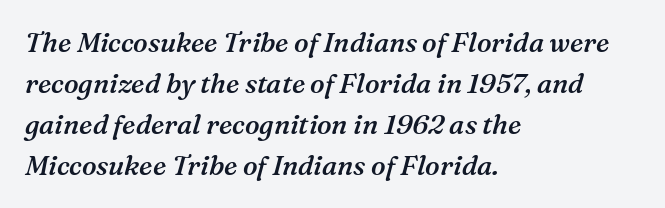
{"italic": "yes", "lean": "right", "slant_degrees": 16, "bold": "semi", "underline": "no", "align": "left", "line_spacing": "normal", "line_spacing_ratio": 1.52, "letter_spacing": "normal", "letter_spacing_em": 0.0, "glyph_px": 27}
